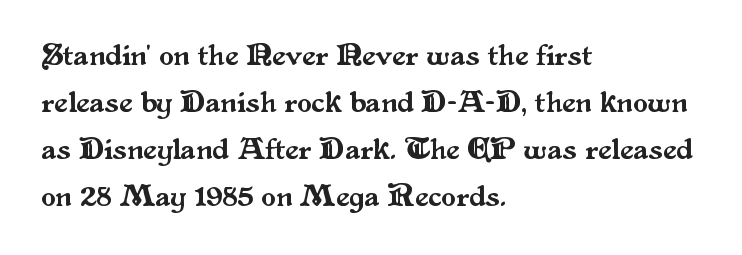
The image shows 30 px serif type, upright; set left-aligned, normal line spacing (1.57x), normal letter spacing, not underlined; medium stroke contrast and a small x-height.
